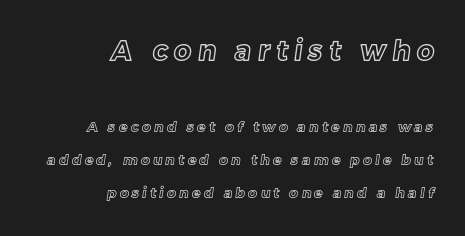
The image shows 27 px text type; set right-aligned, loose line spacing (2.35x), unusually wide letter spacing (+0.24 em), not underlined; the first (top) block is 1.93x larger.
